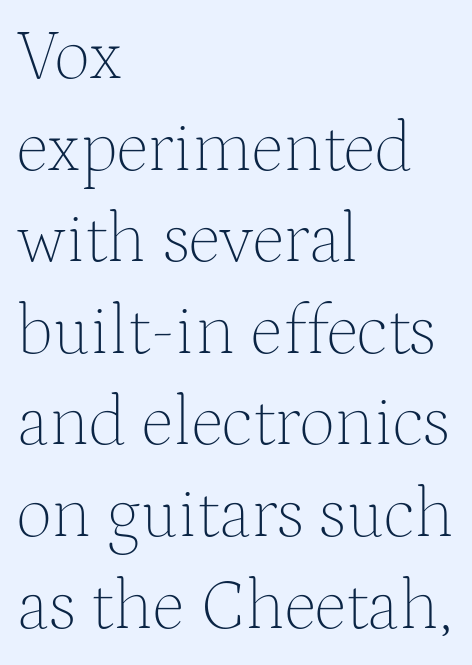
{"serif": "yes", "italic": "no", "bold": "no", "weight": "thin", "width": "normal", "stroke_contrast": "medium", "x_height": "medium", "monospaced": "no", "underline": "no", "align": "left", "line_spacing": "normal", "line_spacing_ratio": 1.29, "letter_spacing": "normal", "letter_spacing_em": 0.0, "glyph_px": 71}
